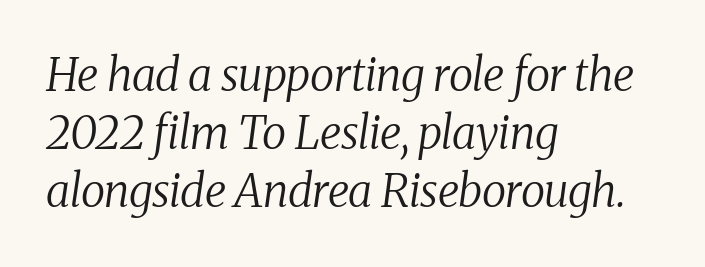
The image shows 45 px regular-weight serif type, italic (leaning right); set left-aligned, normal line spacing (1.29x), normal letter spacing, not underlined; medium stroke contrast and a medium x-height.
